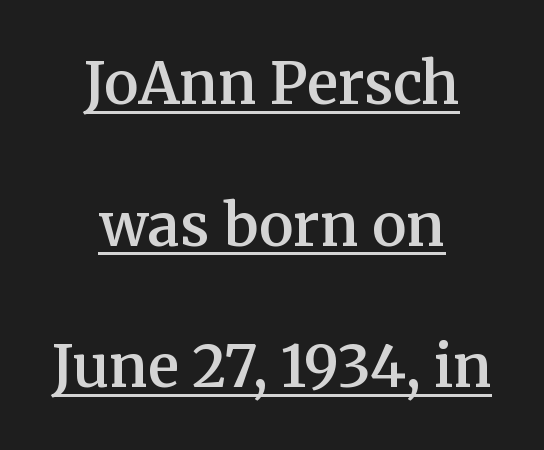
Q: Is the text bold? A: Semi-bold.
Q: Is the text italic (slanted)? A: No, it is upright.
Q: Is the typeface a serif or a sans-serif typeface? A: Serif.
Q: Is the text underlined? A: Yes.
Q: How is the paragraph aligned? A: Centered.
Q: Is the spacing between letters normal or unusually wide? A: Normal.
Q: Is the spacing between lines tight, normal or loose? A: Loose.
Q: Width (condensed, normal, or wide)? A: Normal.
Q: Stroke contrast? A: Medium.
Q: x-height? A: Medium.
Q: Monospaced? A: No.
